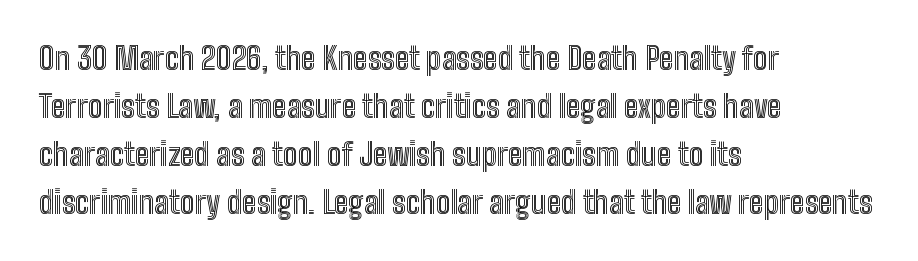
{"italic": "no", "width": "condensed", "x_height": "medium", "monospaced": "no", "underline": "no", "align": "left", "line_spacing": "normal", "line_spacing_ratio": 1.55, "letter_spacing": "normal", "letter_spacing_em": 0.0, "glyph_px": 31}
